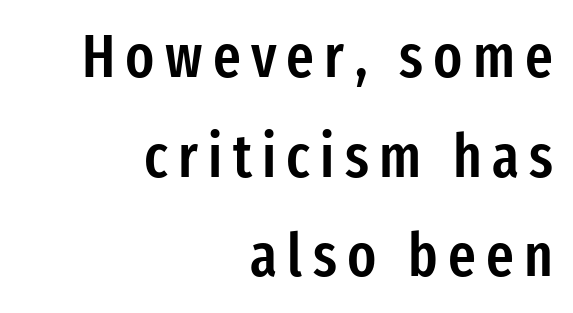
The image shows 60 px semibold, condensed sans-serif type, upright; set right-aligned, normal line spacing (1.66x), not underlined; low stroke contrast and a medium x-height.
